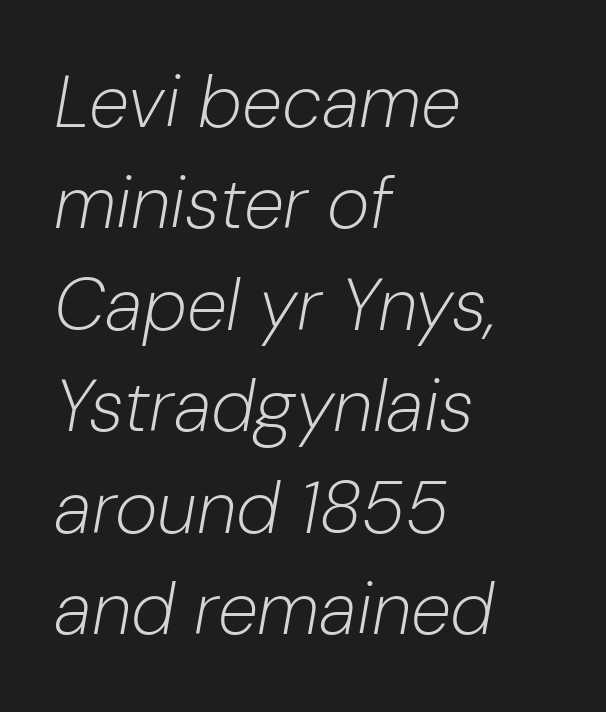
Q: Is the text bold? A: No.
Q: Is the text italic (slanted)? A: Yes, it leans right by about 10 degrees.
Q: Is the text underlined? A: No.
Q: How is the paragraph aligned? A: Left-aligned.
Q: Is the spacing between letters normal or unusually wide? A: Normal.
Q: Is the spacing between lines tight, normal or loose? A: Normal.
Q: Width (condensed, normal, or wide)? A: Normal.
Q: Stroke contrast? A: Low.
Q: x-height? A: Medium.
Q: Monospaced? A: No.
